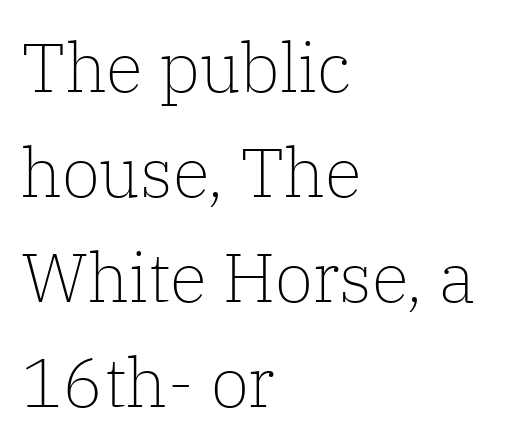
The weight tops out at a normal text grade. Baseline-to-baseline distance is the conventional proportion of letter height. In CSS terms this would be text-align: left. You can tell it's not italic because the verticals are truly vertical. In terms of letterform style, serifs are clearly present.
